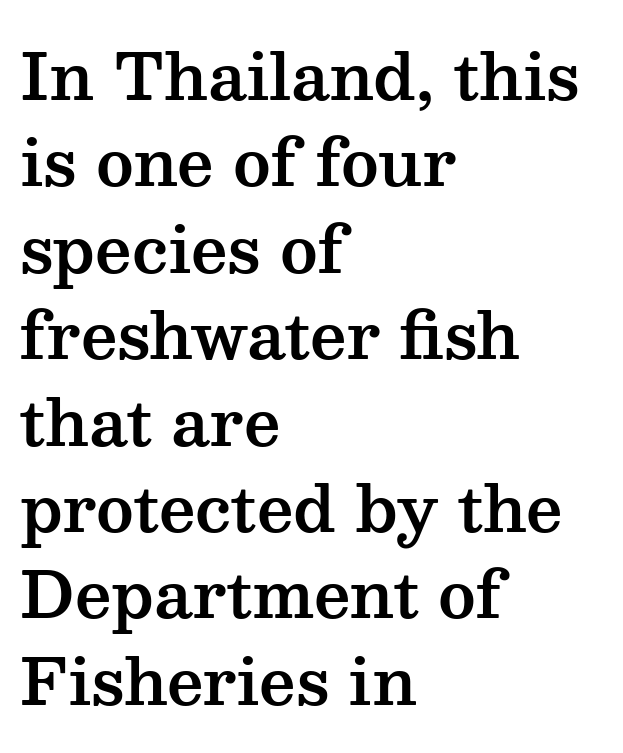
No extra tracking has been applied to these lines. Each letter keeps its own natural width here, so spacing adapts to shape. Type style note: has serifs. Posture: straight, roman, zero tilt.
